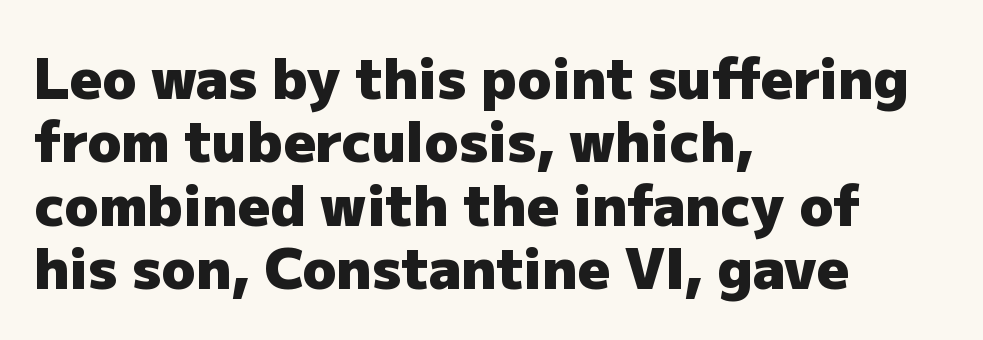
Q: Is the text bold? A: Yes.
Q: Is the text italic (slanted)? A: No, it is upright.
Q: Is the typeface a serif or a sans-serif typeface? A: Sans-serif.
Q: Is the text underlined? A: No.
Q: How is the paragraph aligned? A: Left-aligned.
Q: Is the spacing between letters normal or unusually wide? A: Normal.
Q: Is the spacing between lines tight, normal or loose? A: Tight.
Q: Width (condensed, normal, or wide)? A: Normal.
Q: Stroke contrast? A: Low.
Q: x-height? A: Medium.
Q: Monospaced? A: No.
